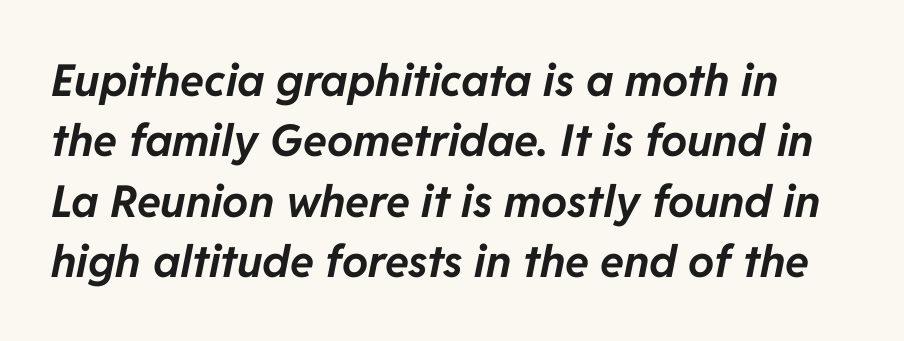
The image shows 44 px bold type, italic (leaning right); set normal line spacing (1.37x), normal letter spacing, not underlined; low stroke contrast and a medium x-height.
